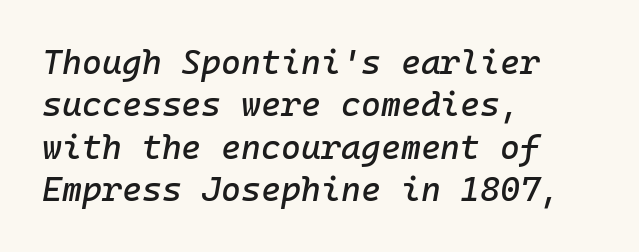
Looking at the ascenders, they clearly lean. Descenders are the only things crossing below the line. The letters march in equal steps, a hallmark of fixed-pitch type. The setting favours the left margin, as ordinary paragraphs usually do.
